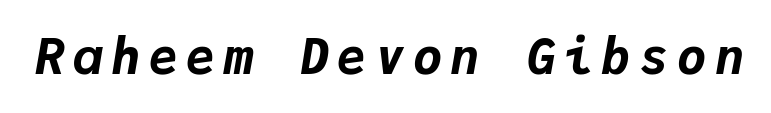
Q: Is the text bold? A: Yes.
Q: Is the text italic (slanted)? A: Yes, it leans right by about 9 degrees.
Q: Is the text underlined? A: No.
Q: Width (condensed, normal, or wide)? A: Normal.
Q: Stroke contrast? A: Low.
Q: x-height? A: Medium.
Q: Monospaced? A: Yes.
